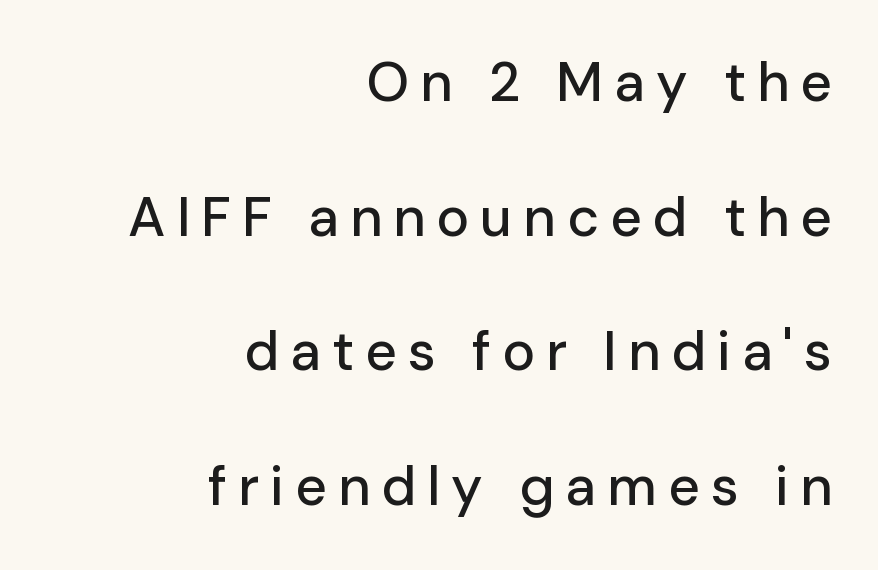
The image shows 55 px sans-serif type, upright; set right-aligned, loose line spacing (2.45x), unusually wide letter spacing (+0.2 em), not underlined; low stroke contrast and a medium x-height.
